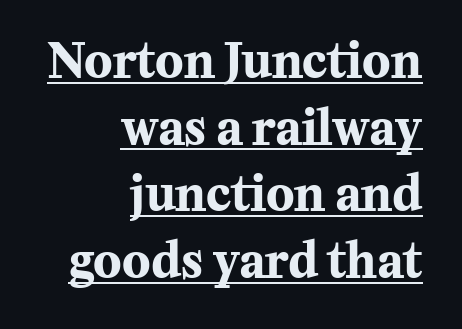
Do the characters align in a grid? No, the font is proportional. I'd describe the lettering as bold — thick and assertive. The space between consecutive lines is moderate. This rendering uses right alignment, leaving the left contour irregular. These lines were composed using upright roman letters. Standard letterfit; no display-style spreading of the glyphs.
